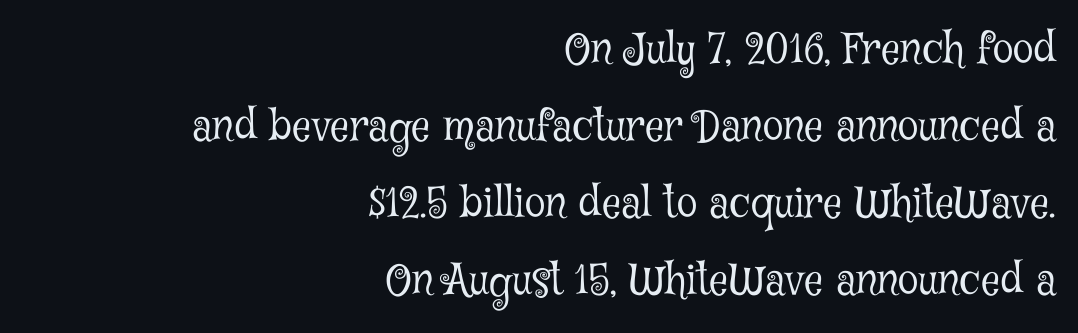
The image shows 42 px light, condensed serif type, upright; set right-aligned, line spacing 1.83x, normal letter spacing, not underlined; low stroke contrast and a medium x-height.
